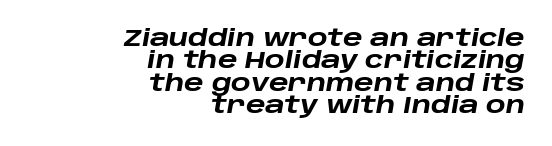
Anything drawn beneath the words? Only blank space. Spacing between characters is what you'd get straight out of the box. There's an unmistakable incline to the writing here. If you measured baseline to baseline, you'd find a short distance. Set as a true bold cut, around the 700 mark. The paragraph has a hard right edge and a soft left edge.
